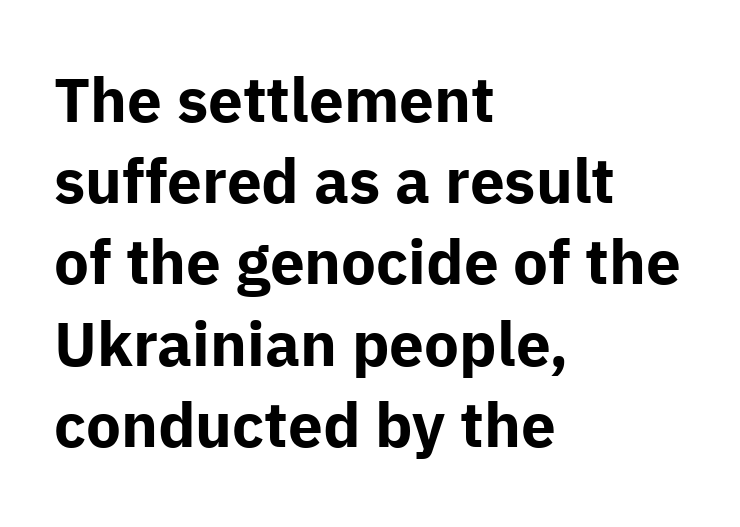
Type style note: lacks serifs. Quick note: interline space is typical. Rendered with straight, roman letterforms. Each letter keeps its own natural width here, so spacing adapts to shape. Nobody touched the tracking dial on this one. The sample has been set heavy, in full bold.
